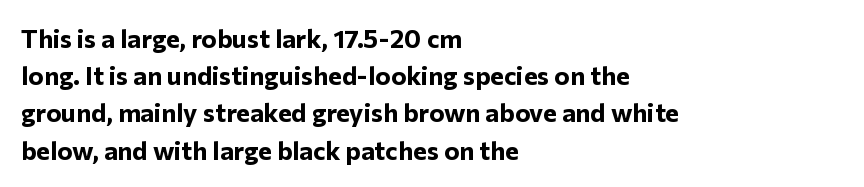
{"italic": "no", "bold": "yes", "underline": "no", "align": "left", "line_spacing": "normal", "line_spacing_ratio": 1.43, "letter_spacing": "normal", "letter_spacing_em": 0.0, "glyph_px": 26}
